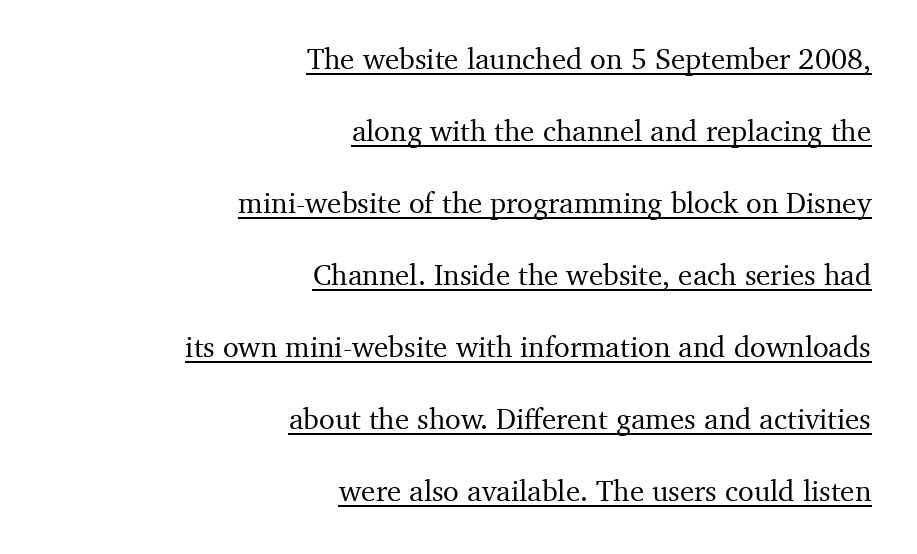
{"serif": "yes", "italic": "no", "width": "normal", "stroke_contrast": "medium", "x_height": "medium", "monospaced": "no", "underline": "yes", "align": "right", "line_spacing": "loose", "line_spacing_ratio": 2.48, "letter_spacing": "normal", "letter_spacing_em": 0.0, "glyph_px": 29}
